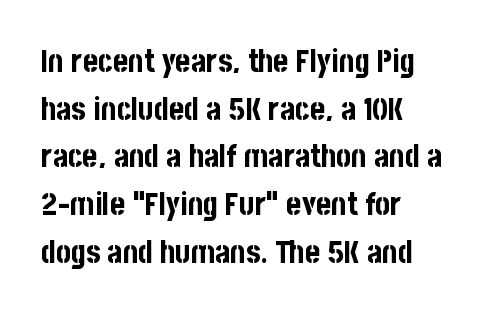
The image shows 32 px bold, condensed sans-serif type, upright; set left-aligned, normal line spacing (1.49x), normal letter spacing, not underlined; low stroke contrast and a large x-height.
